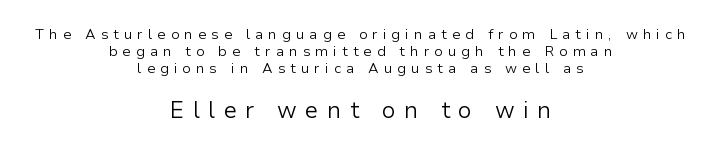
The image shows 23 px text type, upright; set centered, line spacing 1.22x, unusually wide letter spacing (+0.36 em), not underlined; the second (bottom) block is 1.64x larger.
